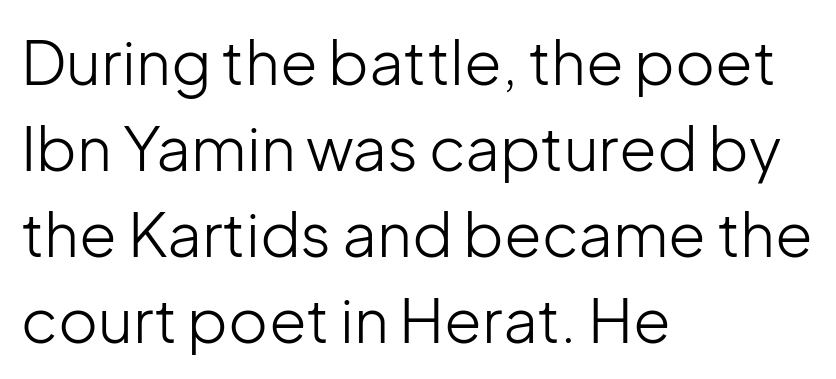
Q: Is the text bold? A: No.
Q: Is the text italic (slanted)? A: No, it is upright.
Q: Is the typeface a serif or a sans-serif typeface? A: Sans-serif.
Q: Is the text underlined? A: No.
Q: How is the paragraph aligned? A: Left-aligned.
Q: Is the spacing between letters normal or unusually wide? A: Normal.
Q: Is the spacing between lines tight, normal or loose? A: Normal.
Q: Width (condensed, normal, or wide)? A: Normal.
Q: Stroke contrast? A: Low.
Q: x-height? A: Medium.
Q: Monospaced? A: No.
